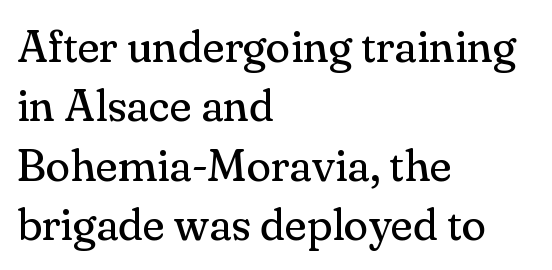
Q: Is the text bold? A: No.
Q: Is the text italic (slanted)? A: No, it is upright.
Q: Is the typeface a serif or a sans-serif typeface? A: Serif.
Q: Is the text underlined? A: No.
Q: How is the paragraph aligned? A: Left-aligned.
Q: Is the spacing between letters normal or unusually wide? A: Normal.
Q: Is the spacing between lines tight, normal or loose? A: Normal.
Q: Width (condensed, normal, or wide)? A: Normal.
Q: Stroke contrast? A: Medium.
Q: x-height? A: Small.
Q: Monospaced? A: No.
